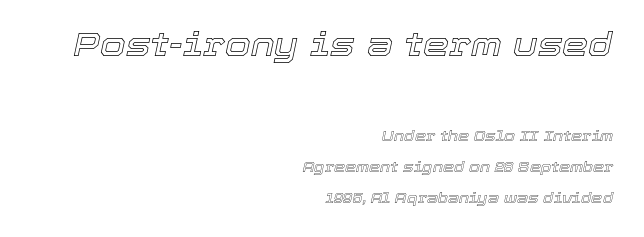
Quick note: italic. Casual observation: everything's shoved over to the right. Students, note that the glyphs here touch the page at normal intervals. Of the two passages, the one on top uses the larger point size.
